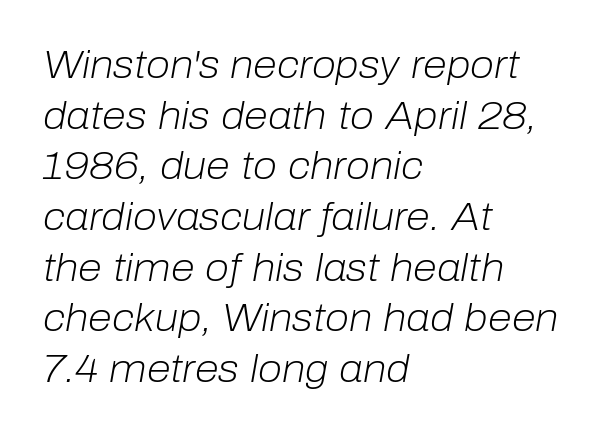
{"italic": "yes", "lean": "right", "slant_degrees": 10, "bold": "no", "weight": "light", "width": "normal", "stroke_contrast": "low", "x_height": "medium", "monospaced": "no", "underline": "no", "align": "left", "line_spacing": "normal", "line_spacing_ratio": 1.3, "letter_spacing": "normal", "letter_spacing_em": 0.0, "glyph_px": 39}
